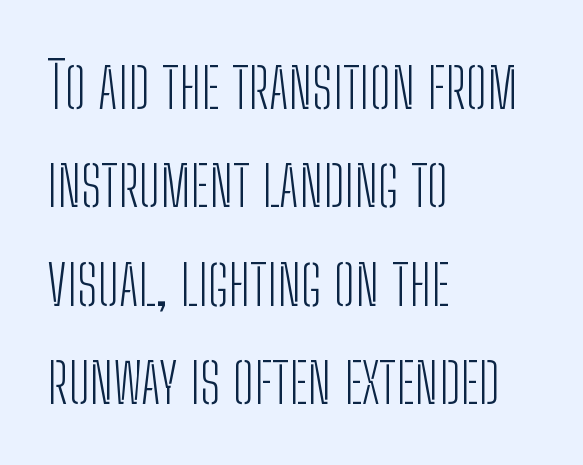
{"serif": "no", "italic": "no", "bold": "no", "weight": "light", "width": "condensed", "stroke_contrast": "low", "x_height": "medium", "monospaced": "no", "underline": "no", "align": "left", "line_spacing": "normal", "line_spacing_ratio": 1.56, "letter_spacing": "normal", "letter_spacing_em": 0.0, "glyph_px": 63}
